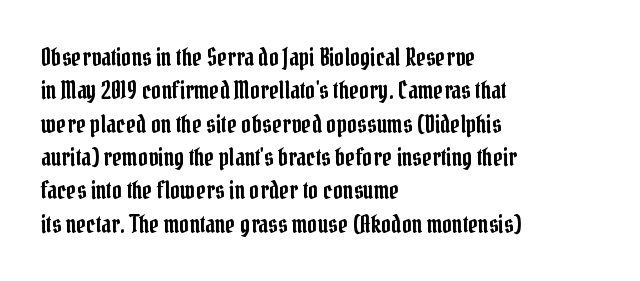
{"italic": "no", "underline": "no", "align": "left", "line_spacing": "normal", "line_spacing_ratio": 1.39, "letter_spacing": "normal", "letter_spacing_em": 0.0, "glyph_px": 24}
